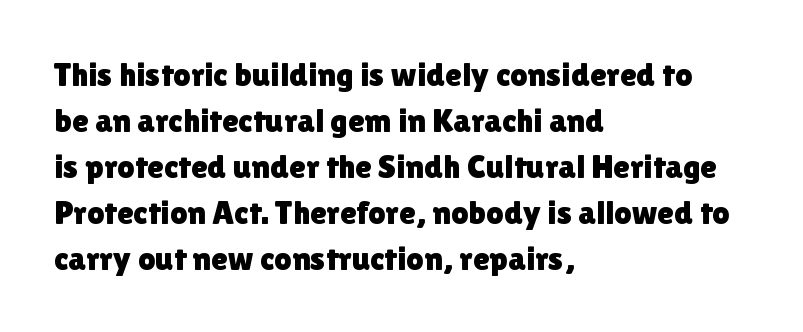
{"serif": "no", "italic": "no", "width": "normal", "stroke_contrast": "low", "x_height": "medium", "monospaced": "no", "underline": "no", "align": "left", "line_spacing": "normal", "line_spacing_ratio": 1.35, "letter_spacing": "normal", "letter_spacing_em": 0.0, "glyph_px": 34}
